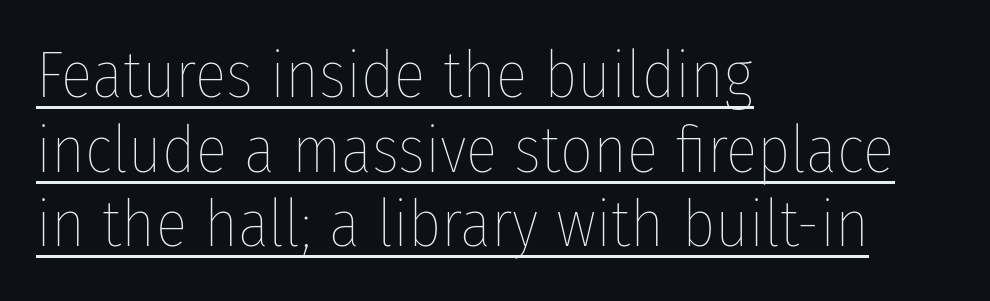
{"italic": "no", "bold": "no", "weight": "thin", "width": "condensed", "stroke_contrast": "low", "x_height": "medium", "monospaced": "no", "underline": "yes", "align": "left", "line_spacing": "tight", "line_spacing_ratio": 1.15, "letter_spacing": "normal", "letter_spacing_em": 0.0, "glyph_px": 65}
